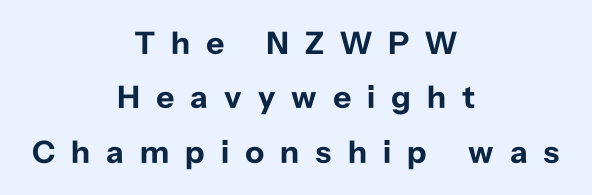
Q: Is the text bold? A: Yes.
Q: Is the text italic (slanted)? A: No, it is upright.
Q: Is the typeface a serif or a sans-serif typeface? A: Sans-serif.
Q: Is the text underlined? A: No.
Q: How is the paragraph aligned? A: Centered.
Q: Is the spacing between letters normal or unusually wide? A: Unusually wide.
Q: Is the spacing between lines tight, normal or loose? A: Normal.
Q: Width (condensed, normal, or wide)? A: Normal.
Q: Stroke contrast? A: Low.
Q: x-height? A: Medium.
Q: Monospaced? A: No.
